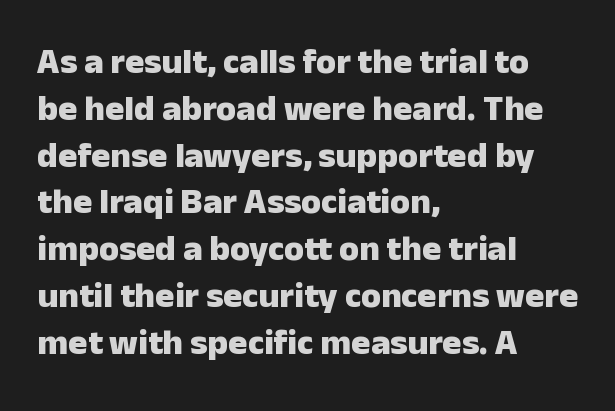
The image shows 36 px heavy sans-serif type, upright; set left-aligned, normal line spacing (1.3x), normal letter spacing, not underlined; low stroke contrast and a medium x-height.
